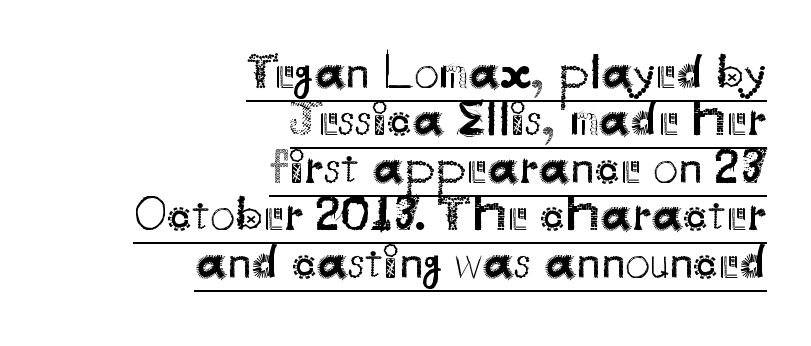
{"serif": "no", "italic": "no", "bold": "no", "weight": "regular", "width": "normal", "stroke_contrast": "medium", "x_height": "small", "monospaced": "no", "underline": "yes", "align": "right", "line_spacing": "tight", "line_spacing_ratio": 0.95, "letter_spacing": "normal", "letter_spacing_em": 0.0, "glyph_px": 50}
